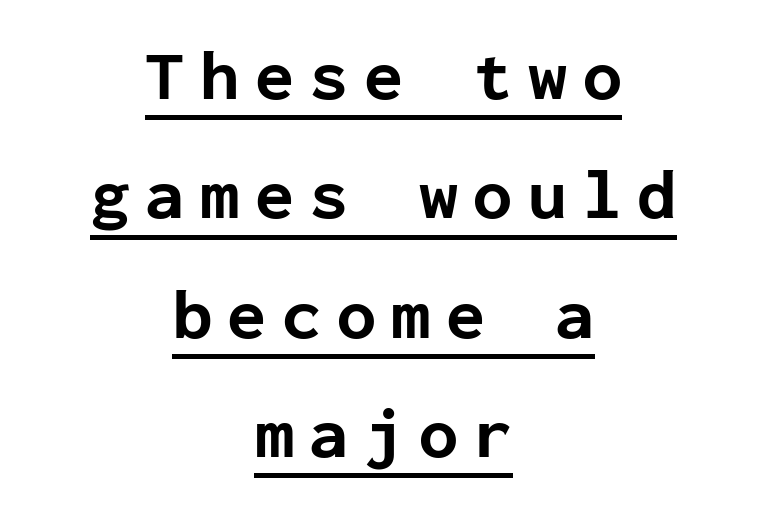
{"serif": "no", "italic": "no", "bold": "yes", "weight": "bold", "width": "normal", "stroke_contrast": "low", "x_height": "medium", "monospaced": "yes", "underline": "yes", "align": "center", "line_spacing": "normal", "line_spacing_ratio": 1.68, "letter_spacing": "wide", "letter_spacing_em": 0.22, "glyph_px": 71}
